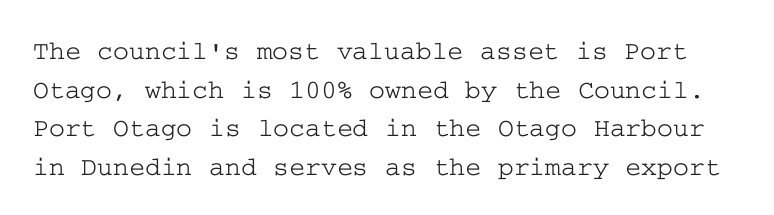
Q: Is the text italic (slanted)? A: No, it is upright.
Q: Is the text underlined? A: No.
Q: Is the spacing between letters normal or unusually wide? A: Normal.
Q: Is the spacing between lines tight, normal or loose? A: Normal.
